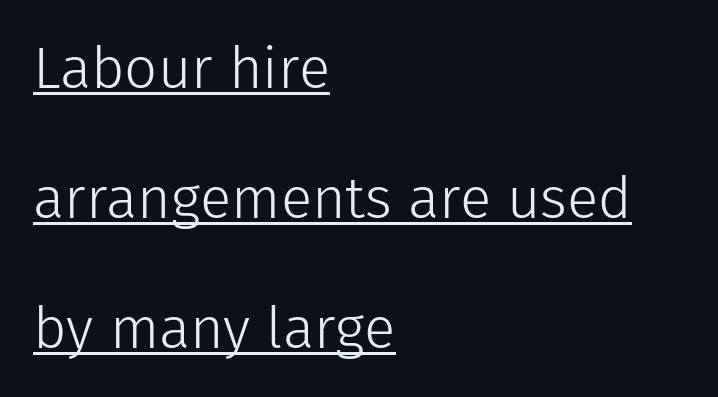
{"serif": "no", "italic": "no", "bold": "no", "weight": "light", "width": "normal", "stroke_contrast": "low", "x_height": "medium", "monospaced": "no", "underline": "yes", "align": "left", "line_spacing": "loose", "line_spacing_ratio": 2.24, "letter_spacing": "normal", "letter_spacing_em": 0.0, "glyph_px": 58}
